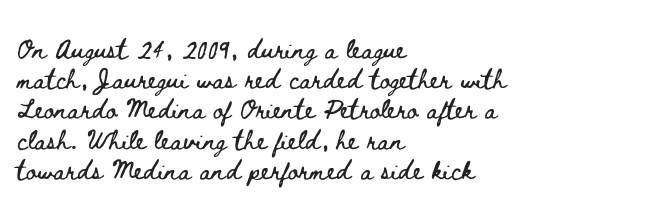
Standard letterfit; no display-style spreading of the glyphs. Does the copy run flush right? No — it runs flush left. Words float on clear page, feet unadorned.
